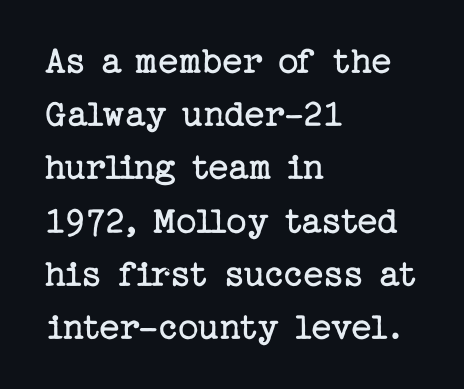
Q: Is the text bold? A: No.
Q: Is the text italic (slanted)? A: No, it is upright.
Q: Is the typeface a serif or a sans-serif typeface? A: Serif.
Q: Is the text underlined? A: No.
Q: How is the paragraph aligned? A: Left-aligned.
Q: Is the spacing between letters normal or unusually wide? A: Normal.
Q: Is the spacing between lines tight, normal or loose? A: Normal.
Q: Width (condensed, normal, or wide)? A: Normal.
Q: Stroke contrast? A: Low.
Q: x-height? A: Medium.
